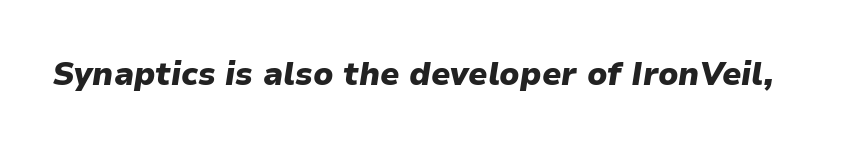
Only glyphs here, with clear space below each row. Heavy, bold letterforms. In terms of posture, this sample is oblique. Each letter keeps its own natural width here, so spacing adapts to shape. The letters sit at their default tracking, neither squeezed nor spread.
